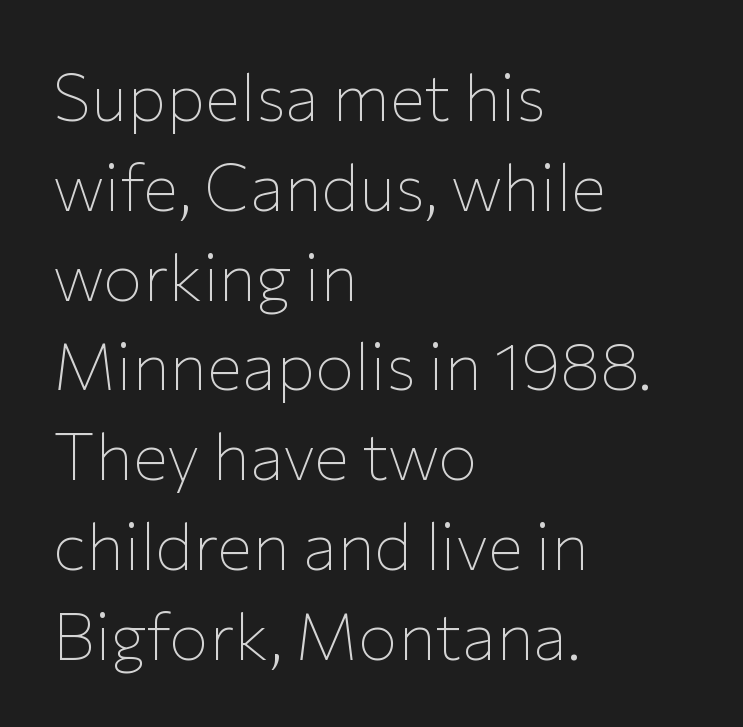
In terms of letterspacing, this is plain default setting. The letterforms sit at book weight or below. Varying glyph widths throughout — classic text-font behaviour. Horizontally, the lines are justified to the leading edge only. The passage shown is not underscored anywhere.
